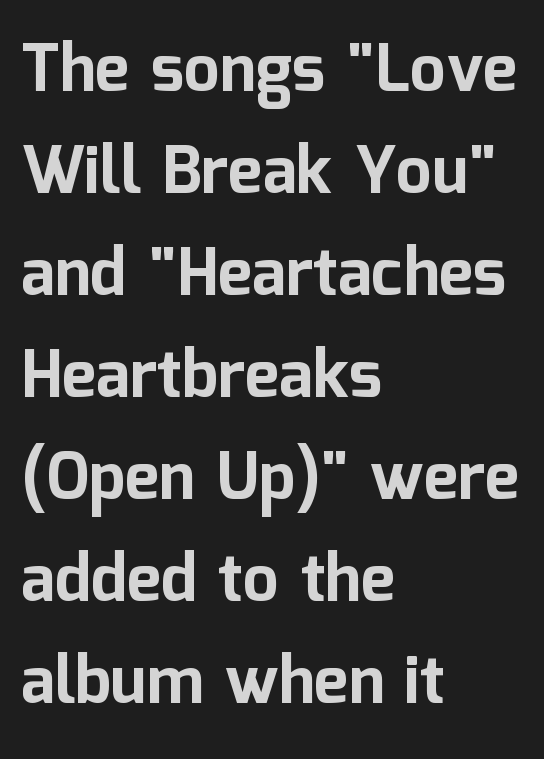
Q: Is the text bold? A: Yes.
Q: Is the text italic (slanted)? A: No, it is upright.
Q: Is the typeface a serif or a sans-serif typeface? A: Sans-serif.
Q: Is the text underlined? A: No.
Q: How is the paragraph aligned? A: Left-aligned.
Q: Is the spacing between letters normal or unusually wide? A: Normal.
Q: Is the spacing between lines tight, normal or loose? A: Normal.
Q: Width (condensed, normal, or wide)? A: Normal.
Q: Stroke contrast? A: Low.
Q: x-height? A: Medium.
Q: Monospaced? A: No.
